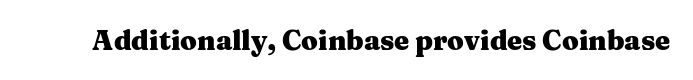
Q: Is the text bold? A: Yes.
Q: Is the text italic (slanted)? A: No, it is upright.
Q: Is the text underlined? A: No.
Q: Is the spacing between letters normal or unusually wide? A: Normal.
